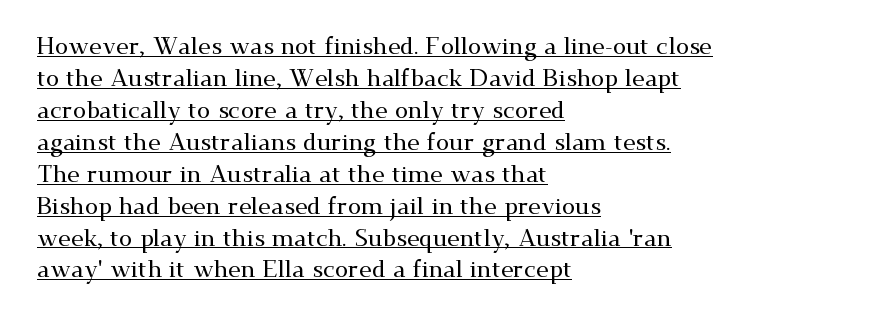
The image shows 24 px text type, upright; set left-aligned, normal line spacing (1.33x), normal letter spacing, underlined.
